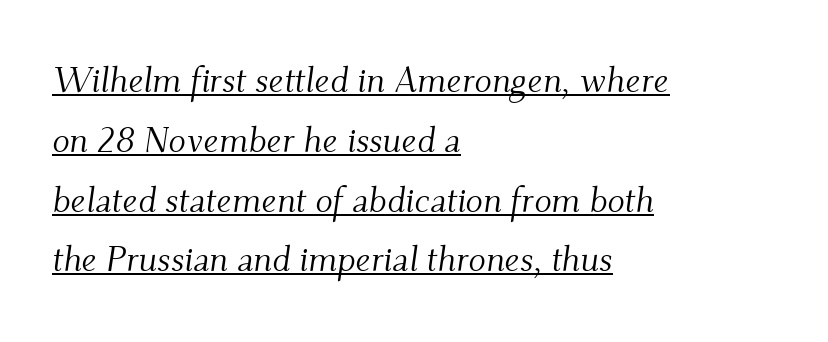
Q: Is the text bold? A: No.
Q: Is the text italic (slanted)? A: Yes, it leans right by about 9 degrees.
Q: Is the typeface a serif or a sans-serif typeface? A: Serif.
Q: Is the text underlined? A: Yes.
Q: How is the paragraph aligned? A: Left-aligned.
Q: Is the spacing between letters normal or unusually wide? A: Normal.
Q: Is the spacing between lines tight, normal or loose? A: Normal.
Q: Width (condensed, normal, or wide)? A: Normal.
Q: Stroke contrast? A: Medium.
Q: x-height? A: Small.
Q: Monospaced? A: No.
